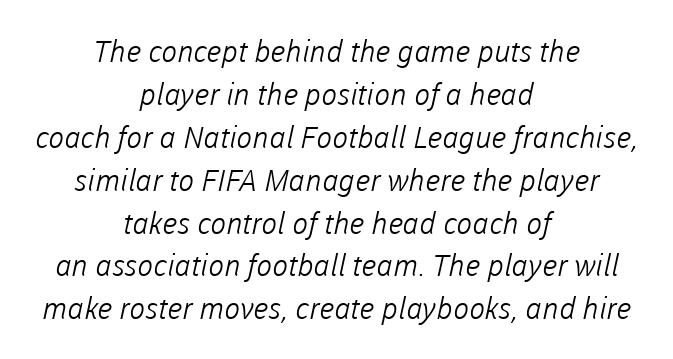
The image shows 30 px light sans-serif type; set centered, normal line spacing (1.43x), normal letter spacing, not underlined; low stroke contrast and a medium x-height.
